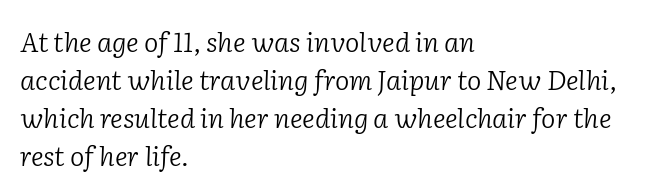
The image shows 27 px text type, italic (leaning right); set left-aligned, normal line spacing (1.41x), normal letter spacing, not underlined.
